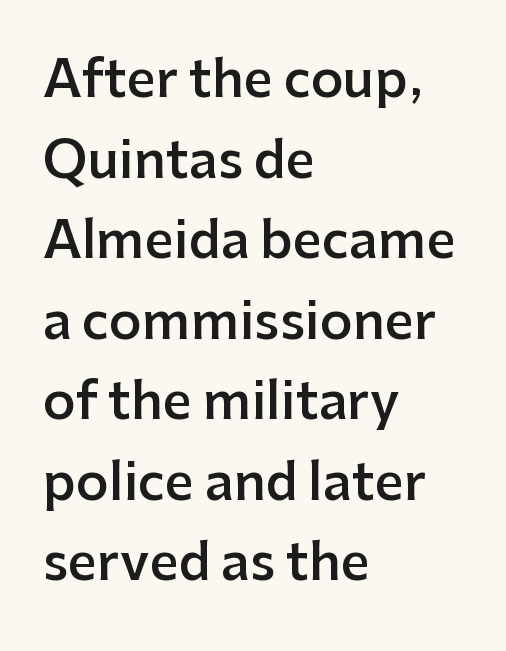
The image shows 51 px semibold sans-serif type, upright; set left-aligned, normal line spacing (1.58x), normal letter spacing, not underlined; low stroke contrast and a medium x-height.
